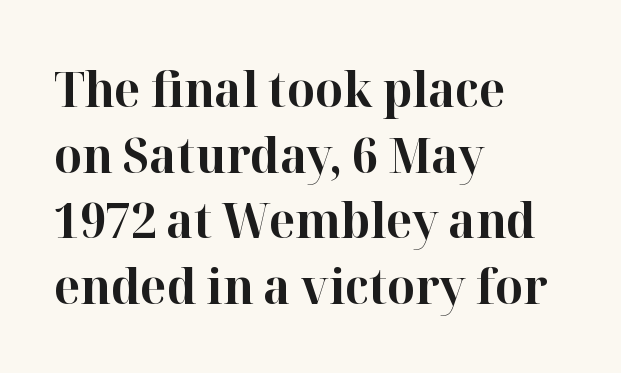
What's the leading like? Ordinary, nothing unusual. Here the designer chose a conventional face with non-uniform glyph widths. The letterforms sit shoulder to shoulder at normal distance. This sample uses a serif face.
